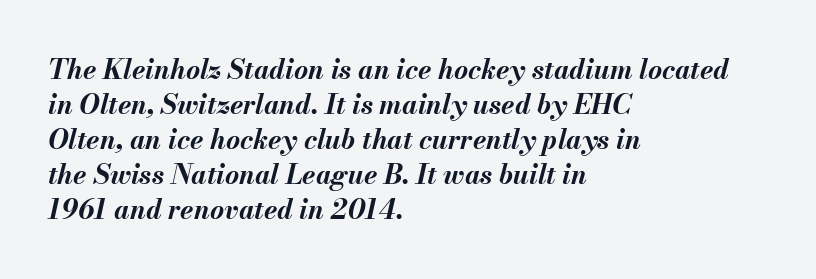
Q: Is the text bold? A: Yes.
Q: Is the text italic (slanted)? A: Yes, it leans right by about 13 degrees.
Q: Is the text underlined? A: No.
Q: How is the paragraph aligned? A: Left-aligned.
Q: Is the spacing between letters normal or unusually wide? A: Normal.
Q: Is the spacing between lines tight, normal or loose? A: Normal.
